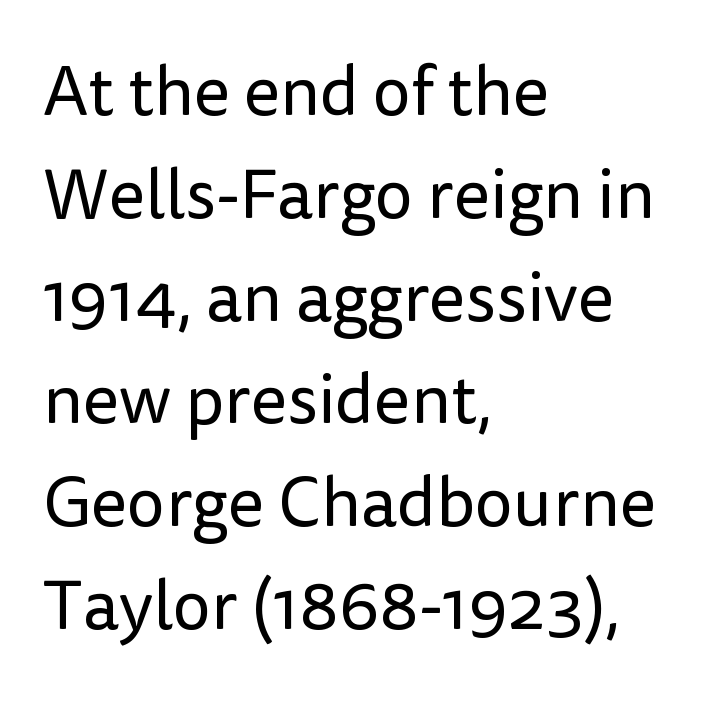
Q: Is the text bold? A: No.
Q: Is the text italic (slanted)? A: No, it is upright.
Q: Is the typeface a serif or a sans-serif typeface? A: Sans-serif.
Q: Is the text underlined? A: No.
Q: How is the paragraph aligned? A: Left-aligned.
Q: Is the spacing between letters normal or unusually wide? A: Normal.
Q: Is the spacing between lines tight, normal or loose? A: Normal.
Q: Width (condensed, normal, or wide)? A: Normal.
Q: Stroke contrast? A: Low.
Q: x-height? A: Medium.
Q: Monospaced? A: No.
